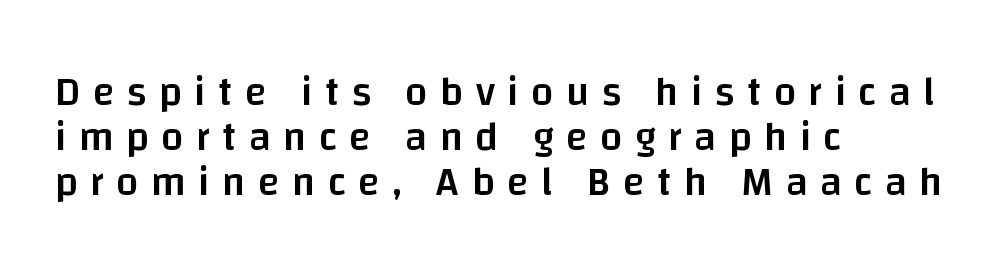
The lines are quadded left. Do the letters lean? They stand straight. A bare baseline throughout the passage. The face used here is rendered with a markedly widened letterfit.
